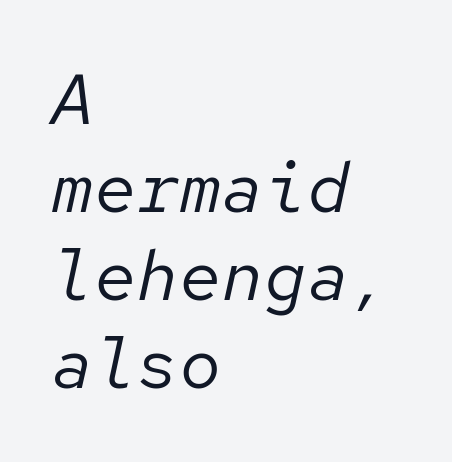
The setting favours the left margin, as ordinary paragraphs usually do. Plain, unruled lines of type. Observe the lean: these are italic letterforms. Is the type heavy? It reads as light-to-regular instead. The tracking reads as untouched default to a designer's eye. Spacing verdict: monospaced, one width for all characters.
